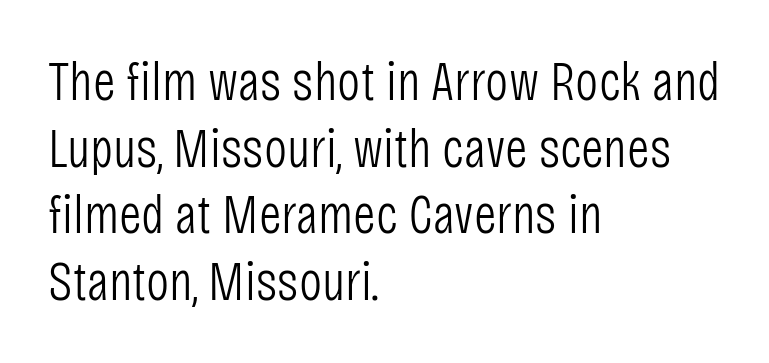
Q: Is the text bold? A: No.
Q: Is the text italic (slanted)? A: No, it is upright.
Q: Is the typeface a serif or a sans-serif typeface? A: Sans-serif.
Q: Is the text underlined? A: No.
Q: How is the paragraph aligned? A: Left-aligned.
Q: Is the spacing between letters normal or unusually wide? A: Normal.
Q: Width (condensed, normal, or wide)? A: Condensed.
Q: Stroke contrast? A: Low.
Q: x-height? A: Large.
Q: Monospaced? A: No.
